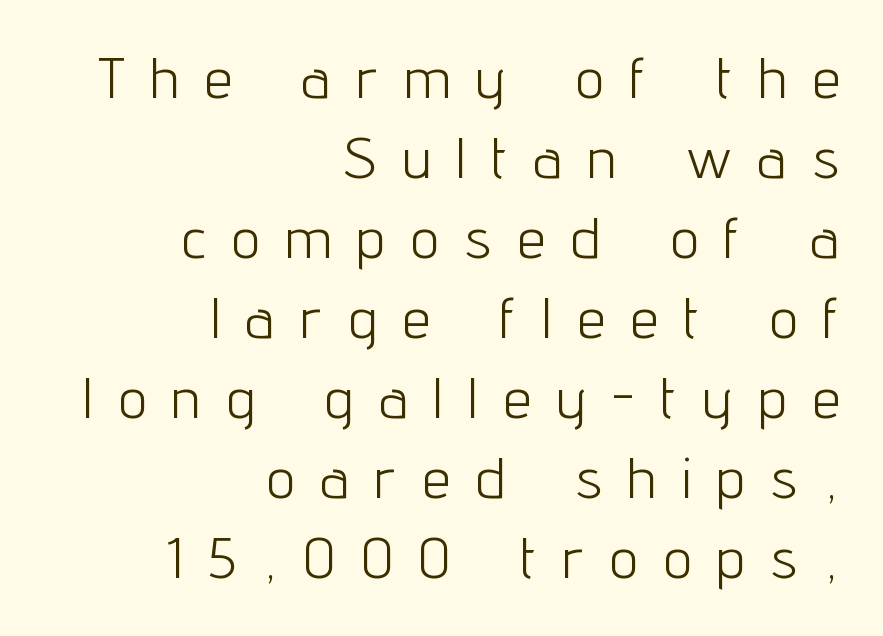
{"serif": "no", "italic": "no", "bold": "no", "weight": "light", "width": "condensed", "stroke_contrast": "low", "x_height": "medium", "monospaced": "no", "underline": "no", "align": "right", "line_spacing": "normal", "line_spacing_ratio": 1.43, "letter_spacing": "wide", "letter_spacing_em": 0.48, "glyph_px": 56}
